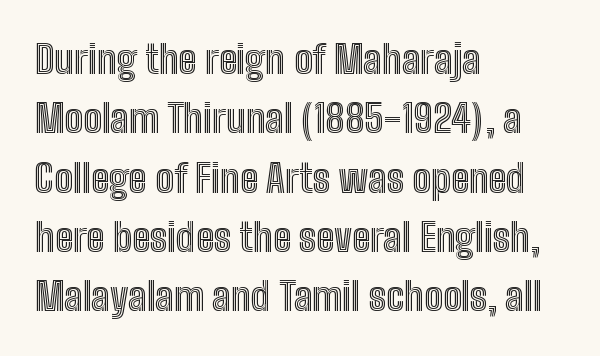
Q: Is the text italic (slanted)? A: No, it is upright.
Q: Is the text underlined? A: No.
Q: How is the paragraph aligned? A: Left-aligned.
Q: Is the spacing between letters normal or unusually wide? A: Normal.
Q: Is the spacing between lines tight, normal or loose? A: Normal.
Q: Width (condensed, normal, or wide)? A: Condensed.
Q: x-height? A: Medium.
Q: Monospaced? A: No.
